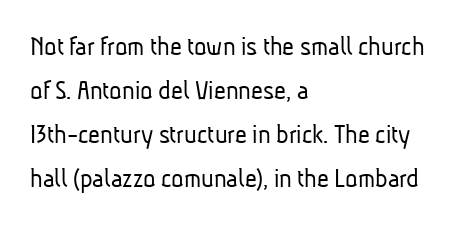
The space beneath each line is pristine and unruled. To sum up the face: it is a sans, with no serifs. Note the varied advance widths — an 'i' is clearly narrower than an 'm'. No letter is thick-stroked: the sample isn't bold. Reading down the block, your eye returns to a fixed left position each line. Compared with typical paragraphs, the rows here are spaced about the same.
